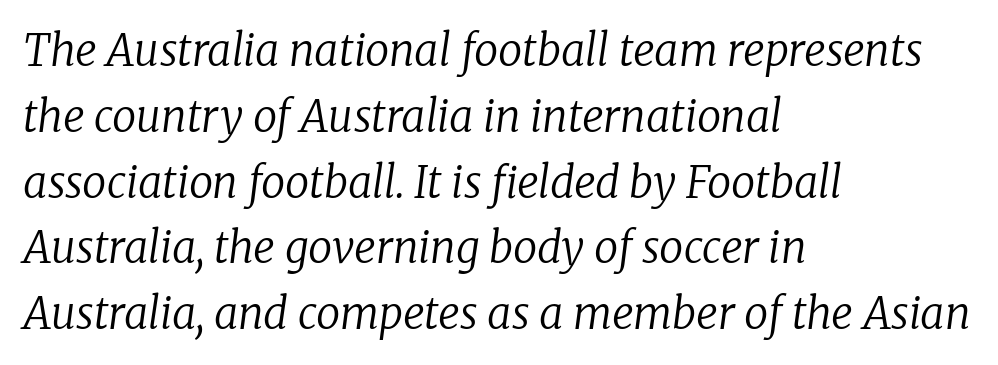
The image shows 43 px regular-weight serif type, italic (leaning right); set left-aligned, normal line spacing (1.53x), normal letter spacing, not underlined; low stroke contrast and a medium x-height.
